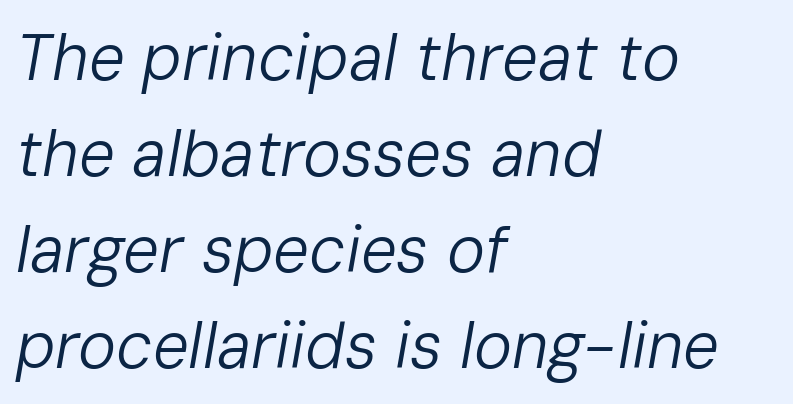
Decoration check: the copy has no underline. The font's italic variant was chosen for this text. The rendering anchors every line to the left-hand side. Is the type heavy? It reads as light-to-regular instead.
